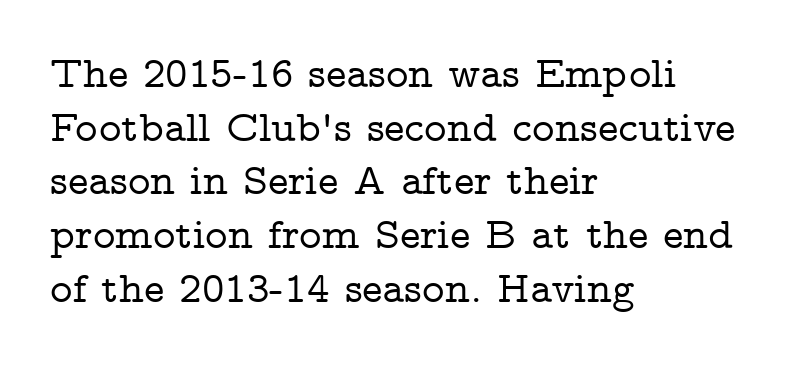
Q: Is the text italic (slanted)? A: No, it is upright.
Q: Is the typeface a serif or a sans-serif typeface? A: Serif.
Q: Is the text underlined? A: No.
Q: How is the paragraph aligned? A: Left-aligned.
Q: Is the spacing between letters normal or unusually wide? A: Normal.
Q: Is the spacing between lines tight, normal or loose? A: Normal.
Q: Width (condensed, normal, or wide)? A: Wide.
Q: Stroke contrast? A: Low.
Q: x-height? A: Medium.
Q: Monospaced? A: No.
